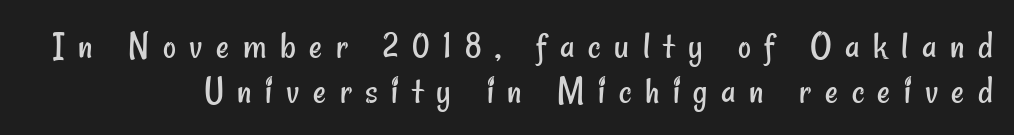
A quiet, ordinary-to-light weight characterises the typeface. Is there much room between lines? No — they nearly touch. Serifs: no, the terminals of the letterforms are clean. Lines of text with bare space underneath. Is this a fixed-width face? No — the glyphs have proportional, varying widths. Here the glyphs are tracked loosely, breaking word shapes into spaced letters.
